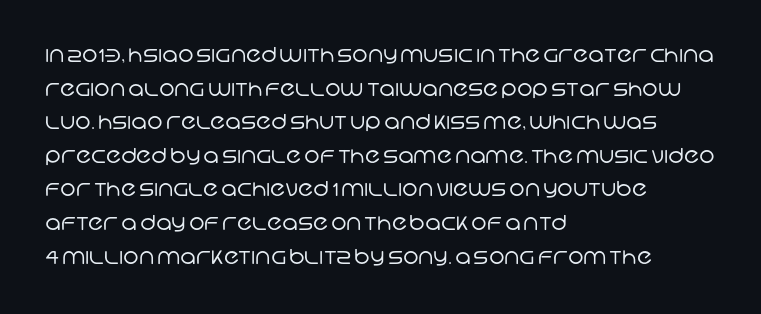
This block has exactly the height ordinary leading produces. Horizontally, the lines are justified to the leading edge only. Any mark beneath the type? The region is blank. This rendering leaves character spacing at its baseline value.
